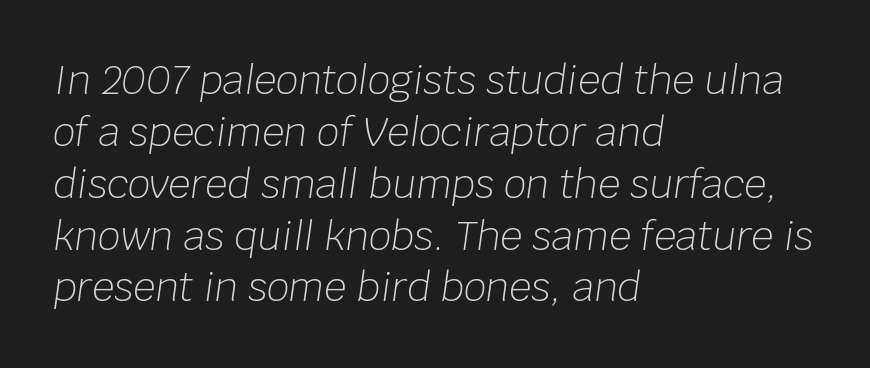
The image shows 39 px light type, italic (leaning right); set left-aligned, normal line spacing (1.33x), normal letter spacing, not underlined; low stroke contrast and a large x-height.
